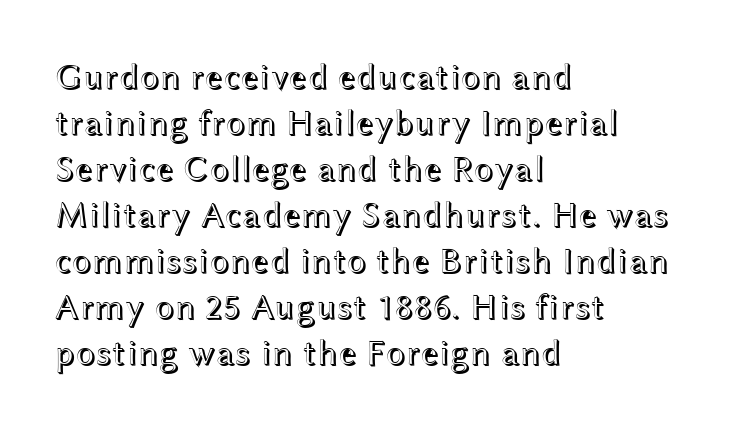
The image shows 36 px wide type, upright; set left-aligned, normal line spacing (1.28x), normal letter spacing, not underlined; a medium x-height.
